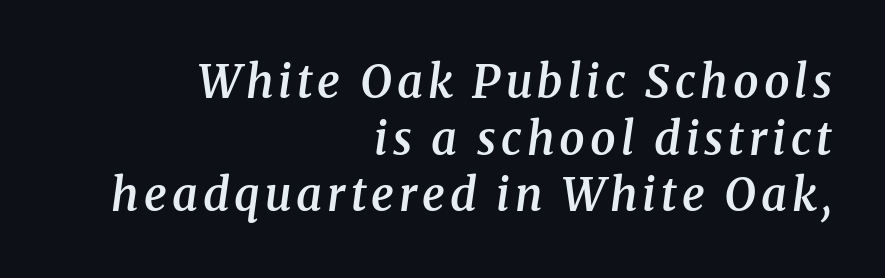
Strokes here are thickened, but only to semibold level. Reading down the column, the eye jumps a familiar distance to each next line. Anything drawn beneath the words? Only blank space. Every character sits at an angle, as italics do. Here the designer chose a conventional face with non-uniform glyph widths.
